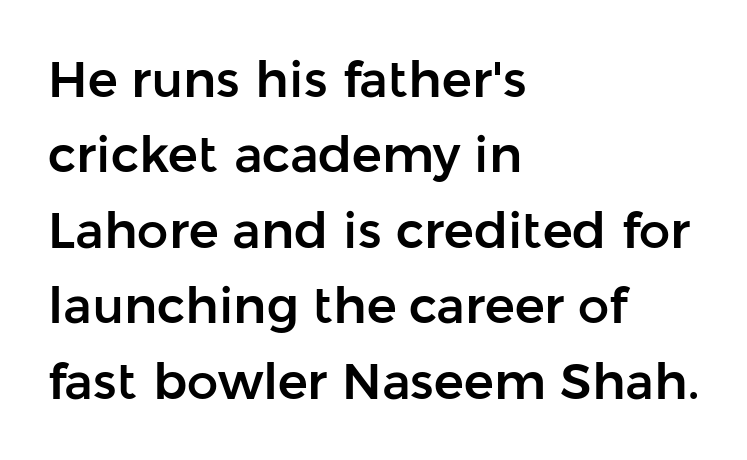
{"serif": "no", "italic": "no", "width": "normal", "stroke_contrast": "low", "x_height": "medium", "monospaced": "no", "underline": "no", "align": "left", "line_spacing": "normal", "line_spacing_ratio": 1.51, "letter_spacing": "normal", "letter_spacing_em": 0.0, "glyph_px": 50}
